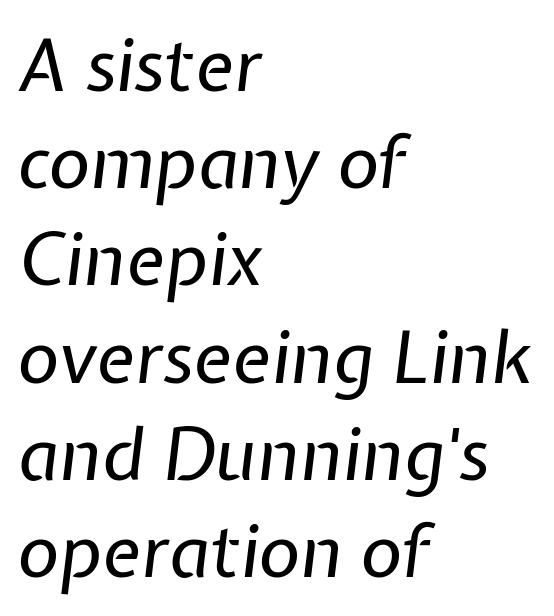
Descender tails drop into unmarked territory. The leading is moderate, giving the passage an even texture. Horizontal alignment here is leftward, the default for most running prose. The rendering keeps characters at their native spacing. There's an unmistakable incline to the writing here.
